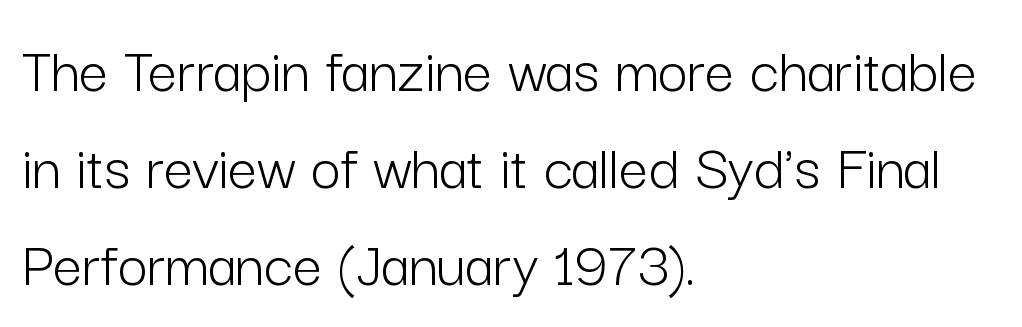
Q: Is the text bold? A: No.
Q: Is the text italic (slanted)? A: No, it is upright.
Q: Is the typeface a serif or a sans-serif typeface? A: Sans-serif.
Q: Is the text underlined? A: No.
Q: How is the paragraph aligned? A: Left-aligned.
Q: Is the spacing between letters normal or unusually wide? A: Normal.
Q: Is the spacing between lines tight, normal or loose? A: Normal.
Q: Width (condensed, normal, or wide)? A: Normal.
Q: Stroke contrast? A: Low.
Q: x-height? A: Medium.
Q: Monospaced? A: No.
